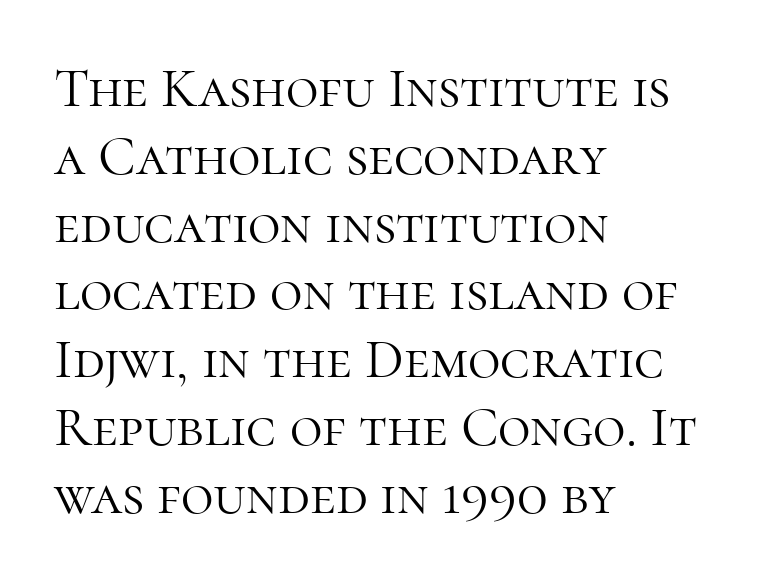
You can tell from the footed stems that serif type was used. No word sits above an underline. The axis of the letterforms is exactly vertical. Character widths vary here, with narrow letters taking less room than wide ones. On a weight scale, this lands at 450 or below. The gaps between neighbouring characters are ordinary and unremarkable.
